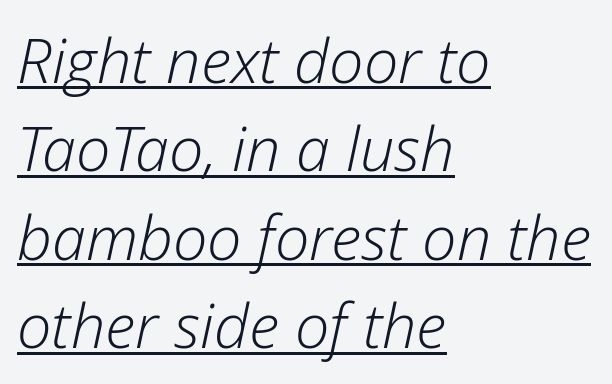
The image shows 61 px light type, italic (leaning right); set left-aligned, normal line spacing (1.45x), normal letter spacing, underlined; low stroke contrast and a medium x-height.
